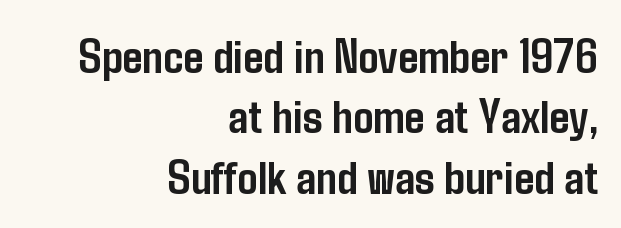
The image shows 50 px semibold, condensed sans-serif type, upright; set right-aligned, line spacing 1.21x, normal letter spacing, not underlined; low stroke contrast and a medium x-height.
